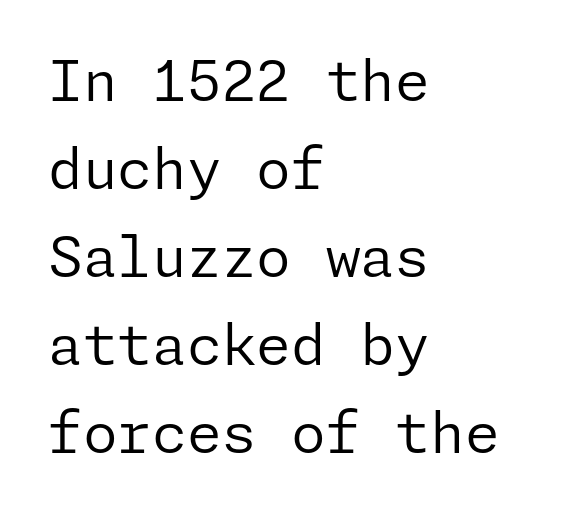
In terms of letterform style, serifs are entirely absent. Descenders hang freely into open space. These lines were composed using upright roman letters. A typesetter would call this zero additional tracking. The designer left line spacing at the default. The strokes carry an ordinary text weight at most.
